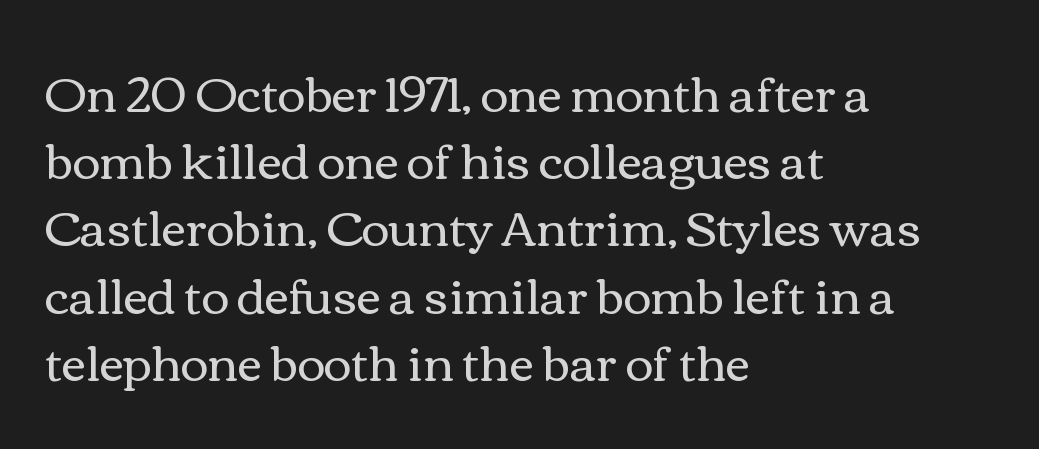
{"italic": "no", "bold": "no", "weight": "regular", "width": "wide", "x_height": "medium", "monospaced": "no", "underline": "no", "align": "left", "line_spacing": "normal", "line_spacing_ratio": 1.4, "letter_spacing": "normal", "letter_spacing_em": 0.0, "glyph_px": 48}
